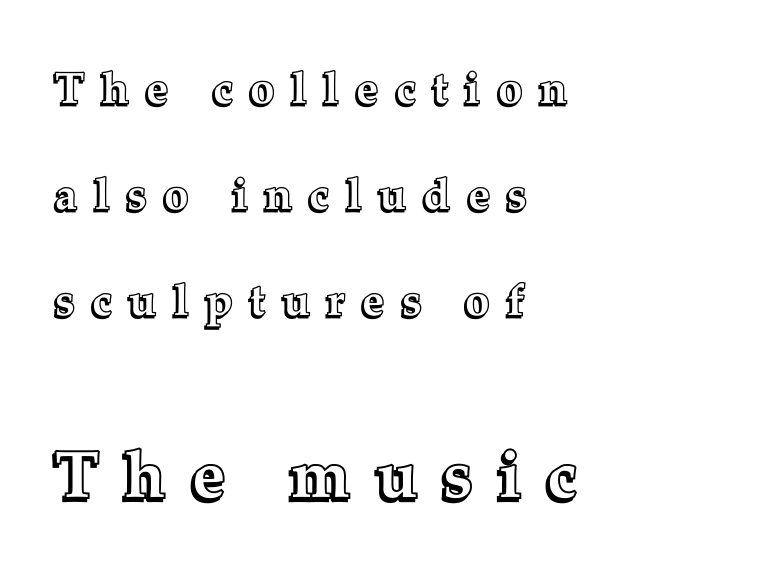
{"italic": "no", "width": "normal", "x_height": "medium", "monospaced": "no", "underline": "no", "align": "left", "line_spacing": "loose", "line_spacing_ratio": 2.41, "letter_spacing": "wide", "letter_spacing_em": 0.4, "larger_block": "second", "size_ratio": 1.5, "glyph_px": 66}
